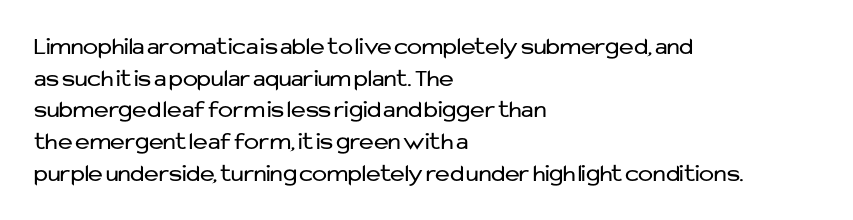
Q: Is the text bold? A: No.
Q: Is the text italic (slanted)? A: No, it is upright.
Q: Is the text underlined? A: No.
Q: How is the paragraph aligned? A: Left-aligned.
Q: Is the spacing between letters normal or unusually wide? A: Normal.
Q: Is the spacing between lines tight, normal or loose? A: Normal.
